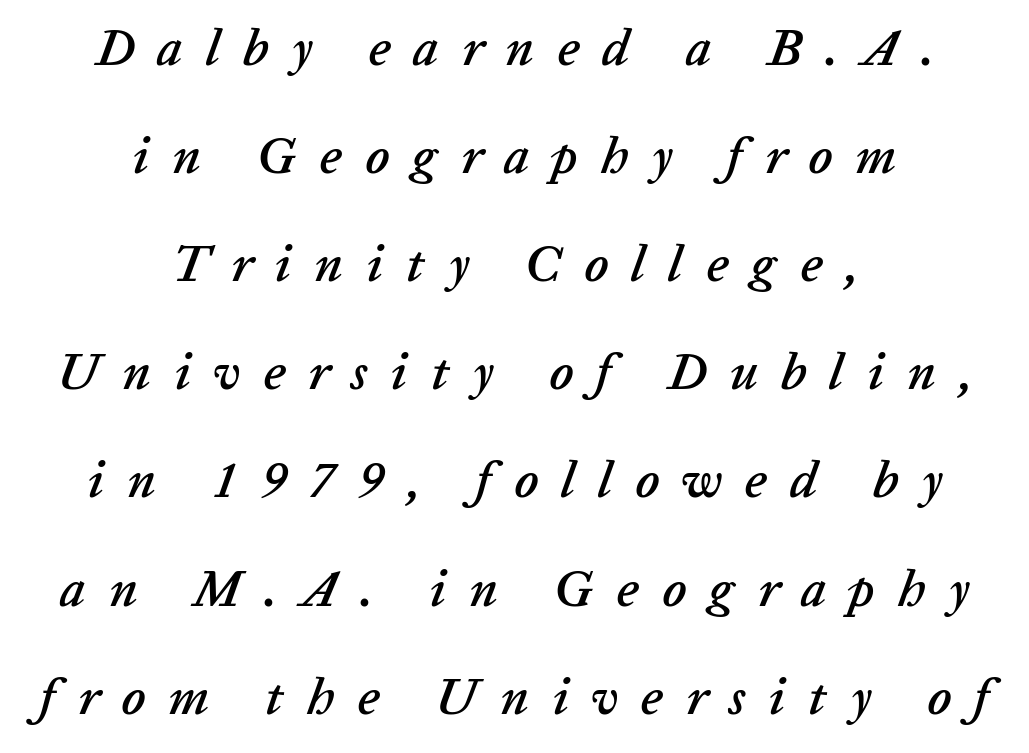
The tracking reads as deliberately expanded to a designer's eye. This rendering features lettering with no underline. Italic: yes, the glyphs are oblique. Loosely led — the rows are spread out. Reading down the block, each line starts at a different indent, mirrored at its end.
